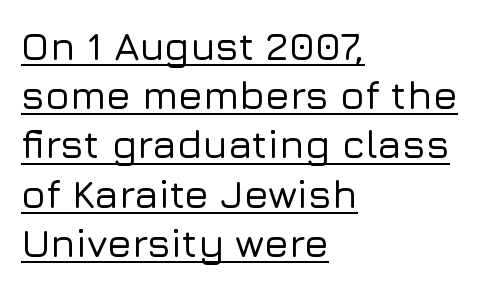
{"serif": "no", "italic": "no", "width": "normal", "stroke_contrast": "low", "x_height": "medium", "monospaced": "no", "underline": "yes", "align": "left", "line_spacing_ratio": 1.23, "letter_spacing": "normal", "letter_spacing_em": 0.0, "glyph_px": 40}
